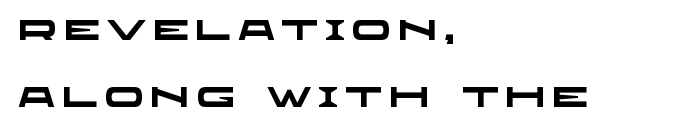
The image shows 29 px heavy, wide sans-serif type; set left-aligned, loose line spacing (2.31x), unusually wide letter spacing (+0.23 em), not underlined; low stroke contrast and a large x-height.
